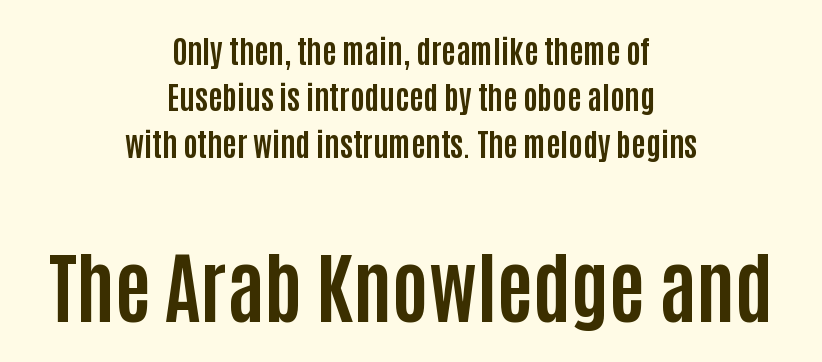
{"serif": "no", "italic": "no", "bold": "yes", "weight": "bold", "width": "condensed", "stroke_contrast": "low", "x_height": "large", "monospaced": "no", "underline": "no", "align": "center", "line_spacing": "normal", "line_spacing_ratio": 1.5, "letter_spacing": "normal", "letter_spacing_em": 0.0, "larger_block": "second", "size_ratio": 2.52, "glyph_px": 78}
